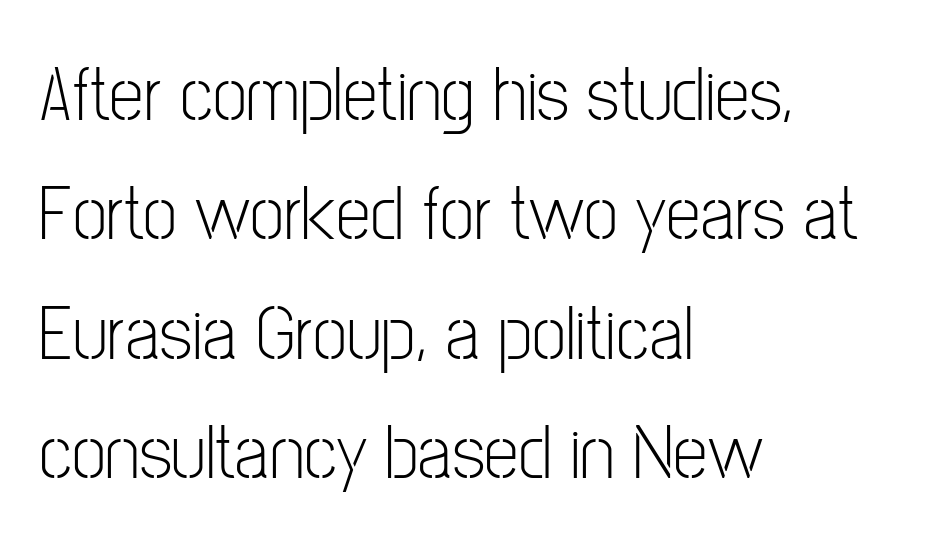
The rendering keeps characters at their native spacing. The line-height multiplier appears to be the usual default. Honestly, there is no underline to notice here at all. Type style note: lacks serifs. The text block is weighted toward the left margin, trailing off unevenly rightward. The rendering uses natural spacing where letterforms have individual widths.
